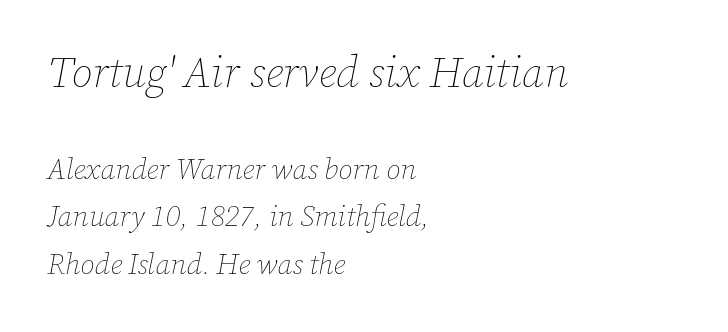
The passage shown leans; its letterforms are oblique. Whoever set this made the first block the dominant, larger element. Clear beneath every line of the passage. Think of a printed novel: that variable character pitch is what you see here. Look at the tracking — it's just the regular setting, nothing added.
